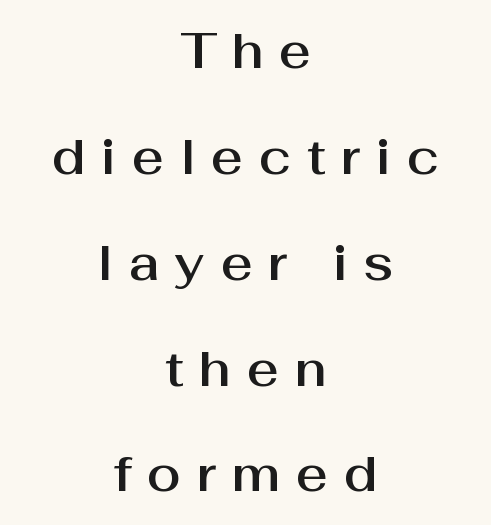
Descenders are the only things crossing below the line. One glance says open: line gaps are wider than usual. Think of a printed novel: that variable character pitch is what you see here. Does the copy run flush right? No — it is centered line by line. Characters follow at a spacing far wider than the type designer built in.
